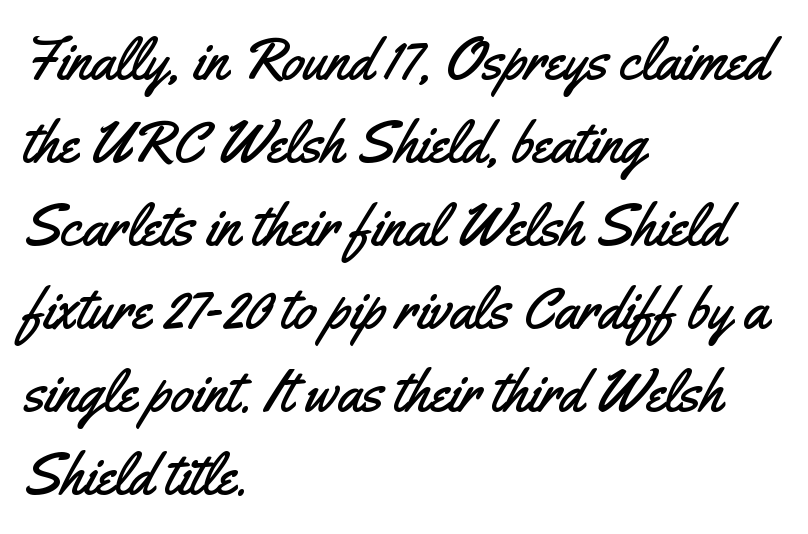
Teacher's note: observe the even left margin — that is flush-left alignment. The characters display no serif detailing; their extremities are plain. Proportional: the letters do not fall into vertical columns. A normal amount of white space separates one row of letters from the next.
